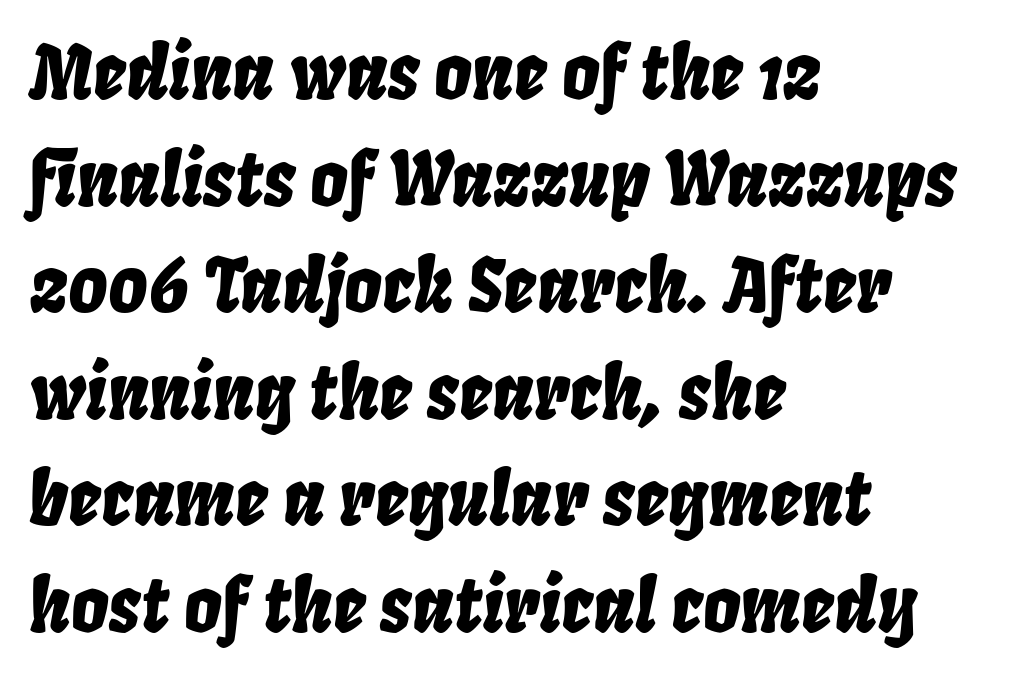
{"italic": "yes", "lean": "right", "slant_degrees": 8, "width": "condensed", "stroke_contrast": "low", "x_height": "large", "monospaced": "no", "underline": "no", "align": "left", "line_spacing": "normal", "line_spacing_ratio": 1.44, "letter_spacing": "normal", "letter_spacing_em": 0.0, "glyph_px": 74}
